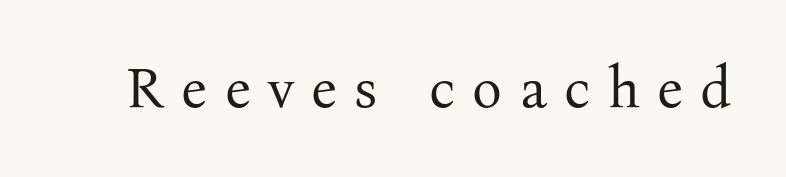
The image shows 56 px regular-weight serif type, upright; set unusually wide letter spacing (+0.31 em), not underlined; medium stroke contrast and a medium x-height.
